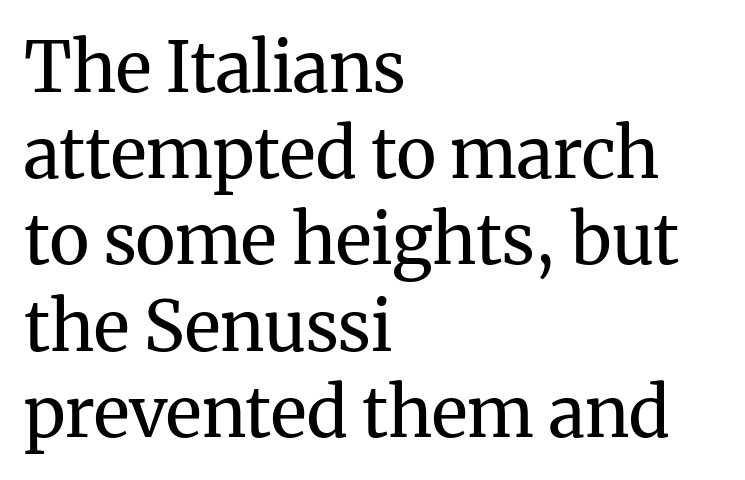
Q: Is the text bold? A: No.
Q: Is the text italic (slanted)? A: No, it is upright.
Q: Is the typeface a serif or a sans-serif typeface? A: Serif.
Q: Is the text underlined? A: No.
Q: How is the paragraph aligned? A: Left-aligned.
Q: Is the spacing between letters normal or unusually wide? A: Normal.
Q: Is the spacing between lines tight, normal or loose? A: Normal.
Q: Width (condensed, normal, or wide)? A: Normal.
Q: Stroke contrast? A: Medium.
Q: x-height? A: Medium.
Q: Monospaced? A: No.
